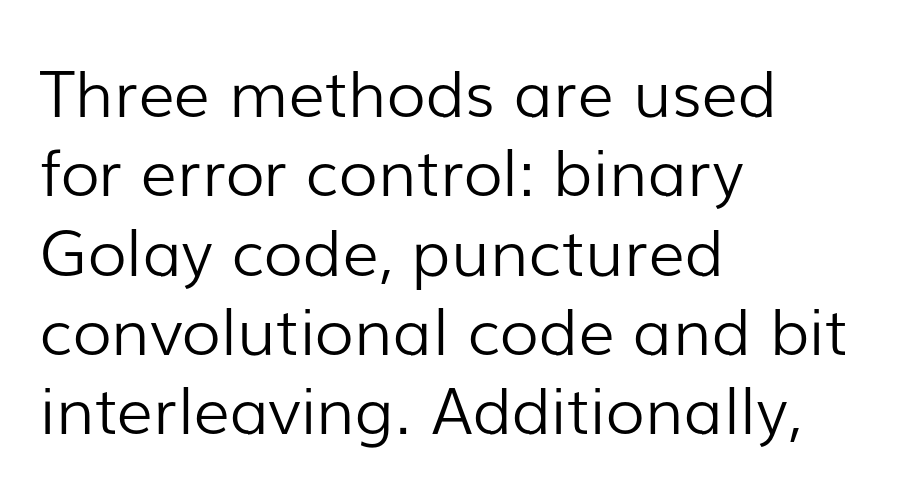
Q: Is the text bold? A: No.
Q: Is the text italic (slanted)? A: No, it is upright.
Q: Is the typeface a serif or a sans-serif typeface? A: Sans-serif.
Q: Is the text underlined? A: No.
Q: How is the paragraph aligned? A: Left-aligned.
Q: Is the spacing between letters normal or unusually wide? A: Normal.
Q: Width (condensed, normal, or wide)? A: Normal.
Q: Stroke contrast? A: Low.
Q: x-height? A: Medium.
Q: Monospaced? A: No.
